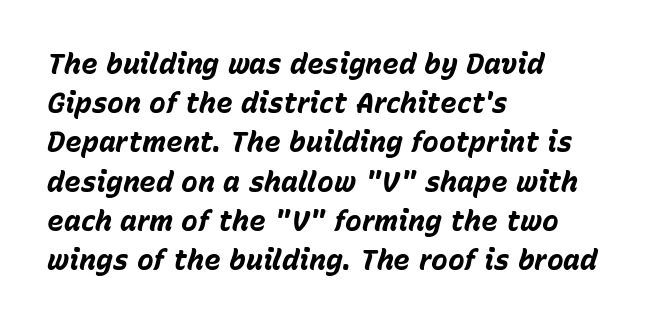
{"italic": "yes", "lean": "right", "slant_degrees": 15, "bold": "yes", "weight": "bold", "width": "normal", "stroke_contrast": "low", "x_height": "medium", "monospaced": "no", "underline": "no", "align": "left", "line_spacing": "normal", "line_spacing_ratio": 1.4, "letter_spacing": "normal", "letter_spacing_em": 0.0, "glyph_px": 28}
